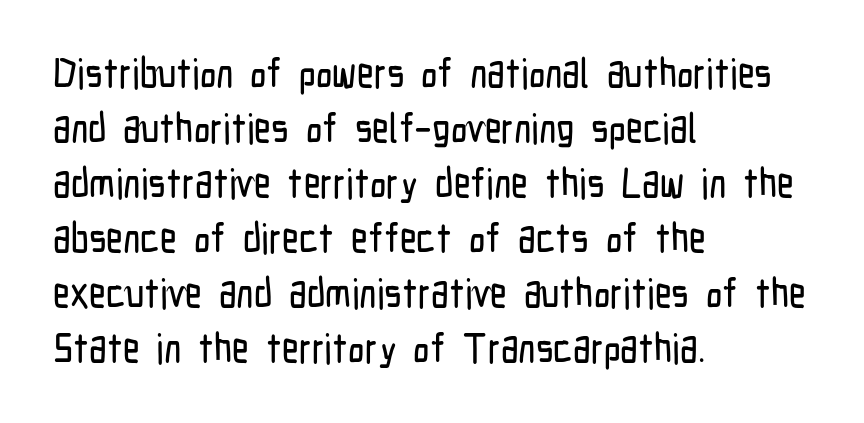
Words float on clear page, feet unadorned. This sample has the flowing, uneven cadence of proportional lettering. The text block is weighted toward the left margin, trailing off unevenly rightward. Serif or sans? Sans — the stroke terminals are bare.
